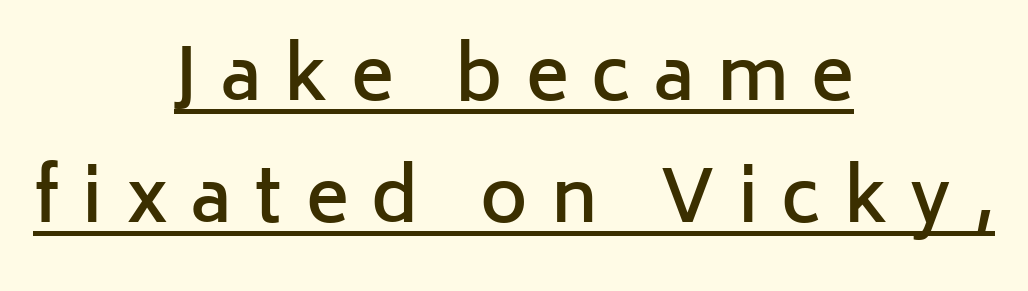
The image shows 72 px semibold sans-serif type, upright; set centered, normal line spacing (1.7x), unusually wide letter spacing (+0.32 em), underlined; low stroke contrast and a medium x-height.
